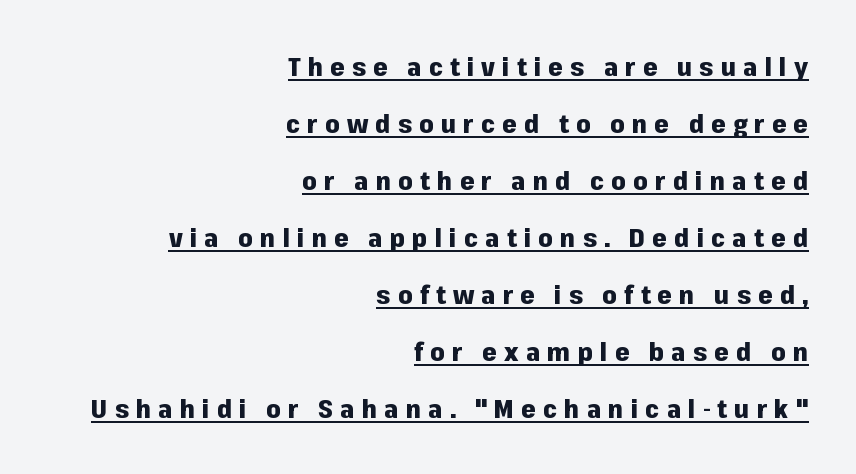
{"italic": "no", "bold": "yes", "underline": "yes", "align": "right", "line_spacing": "loose", "line_spacing_ratio": 2.19, "letter_spacing": "wide", "letter_spacing_em": 0.27, "glyph_px": 26}
